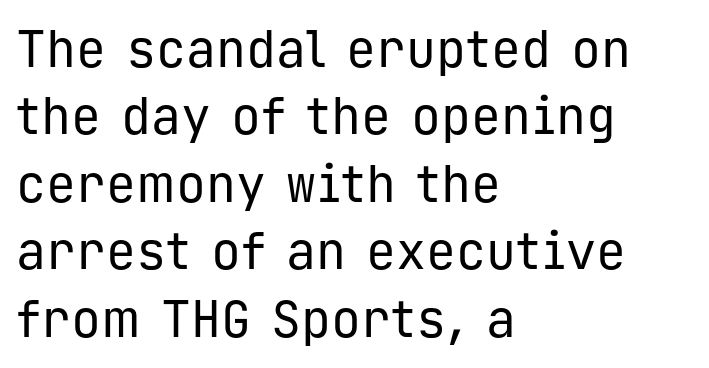
Q: Is the text bold? A: No.
Q: Is the text italic (slanted)? A: No, it is upright.
Q: Is the typeface a serif or a sans-serif typeface? A: Sans-serif.
Q: Is the text underlined? A: No.
Q: How is the paragraph aligned? A: Left-aligned.
Q: Is the spacing between letters normal or unusually wide? A: Normal.
Q: Is the spacing between lines tight, normal or loose? A: Normal.
Q: Width (condensed, normal, or wide)? A: Normal.
Q: Stroke contrast? A: Low.
Q: x-height? A: Medium.
Q: Monospaced? A: Yes.
